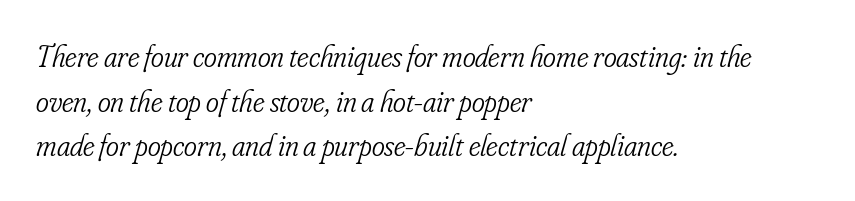
The image shows 31 px light, condensed serif type, italic (leaning right); set left-aligned, normal line spacing (1.44x), normal letter spacing, not underlined; low stroke contrast and a small x-height.
